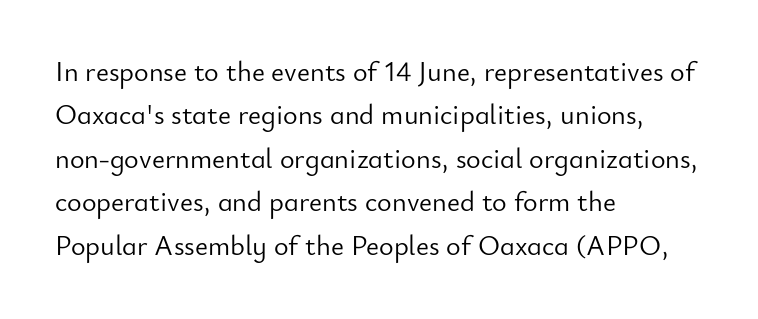
The image shows 28 px light sans-serif type, upright; set left-aligned, normal line spacing (1.55x), normal letter spacing, not underlined; low stroke contrast and a small x-height.
